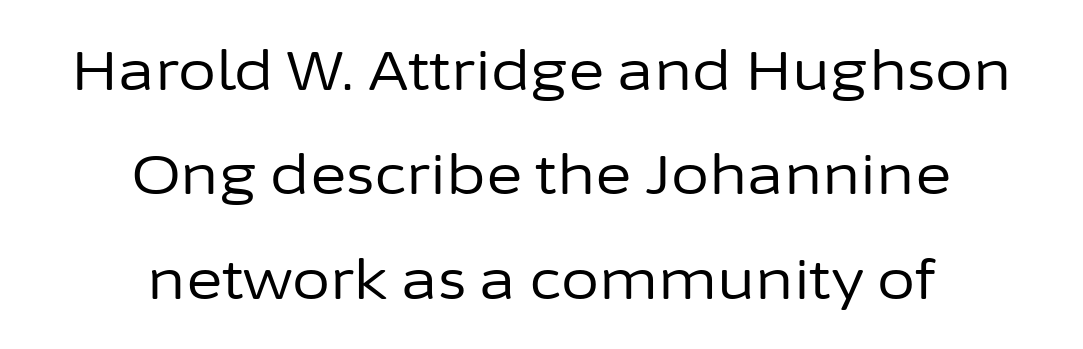
{"serif": "no", "italic": "no", "bold": "no", "weight": "regular", "width": "normal", "stroke_contrast": "low", "x_height": "medium", "monospaced": "no", "underline": "no", "align": "center", "line_spacing": "loose", "line_spacing_ratio": 1.9, "letter_spacing": "normal", "letter_spacing_em": 0.0, "glyph_px": 55}
